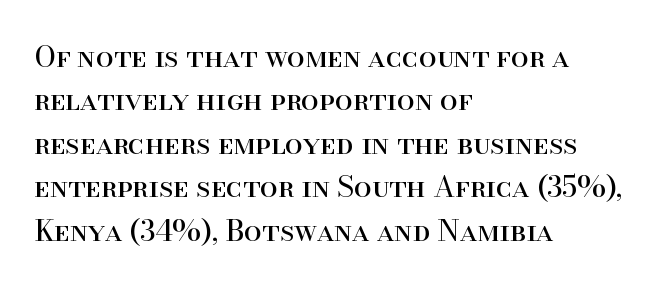
Q: Is the text bold? A: No.
Q: Is the text italic (slanted)? A: No, it is upright.
Q: Is the typeface a serif or a sans-serif typeface? A: Serif.
Q: Is the text underlined? A: No.
Q: How is the paragraph aligned? A: Left-aligned.
Q: Is the spacing between letters normal or unusually wide? A: Normal.
Q: Is the spacing between lines tight, normal or loose? A: Normal.
Q: Width (condensed, normal, or wide)? A: Normal.
Q: Stroke contrast? A: High.
Q: x-height? A: Small.
Q: Monospaced? A: No.
